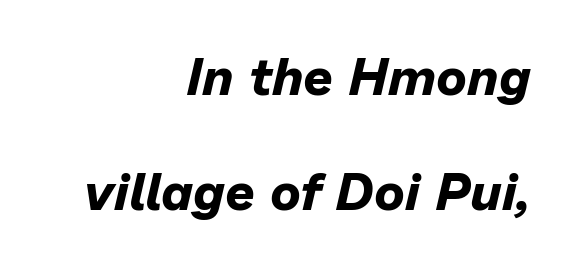
Spacing between characters is what you'd get straight out of the box. Set as a true bold cut, around the 700 mark. Where is the straight margin? On the right. The baseline area is clear. Yep, that's italic — everything's leaning.
